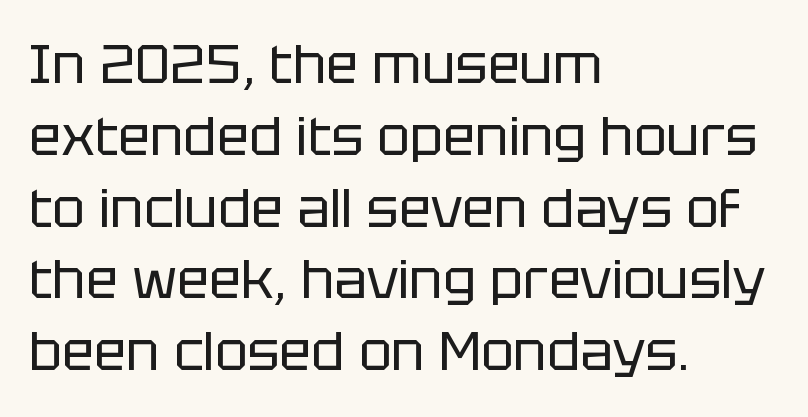
Q: Is the text bold? A: No.
Q: Is the text italic (slanted)? A: No, it is upright.
Q: Is the typeface a serif or a sans-serif typeface? A: Sans-serif.
Q: Is the text underlined? A: No.
Q: How is the paragraph aligned? A: Left-aligned.
Q: Is the spacing between letters normal or unusually wide? A: Normal.
Q: Is the spacing between lines tight, normal or loose? A: Normal.
Q: Width (condensed, normal, or wide)? A: Normal.
Q: Stroke contrast? A: Low.
Q: x-height? A: Large.
Q: Monospaced? A: No.
